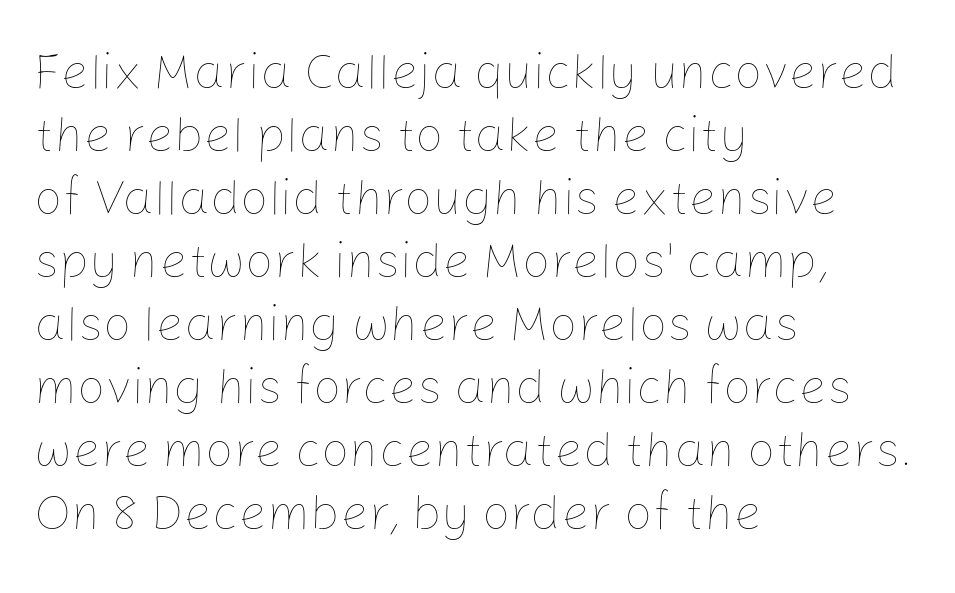
Successive baselines arrive at the customary interval. Quick note: not italic, upright. Stroke thickness stays within the range of a standard reading face or lighter. Line beginnings align vertically; line endings do not.
